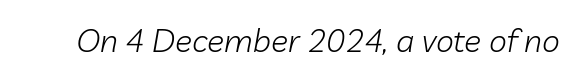
Does the lettering tilt? It does — this is italic. Descenders hang freely into open space. Each stroke keeps to a modest, everyday thickness or less. Look at the tracking — it's just the regular setting, nothing added.
